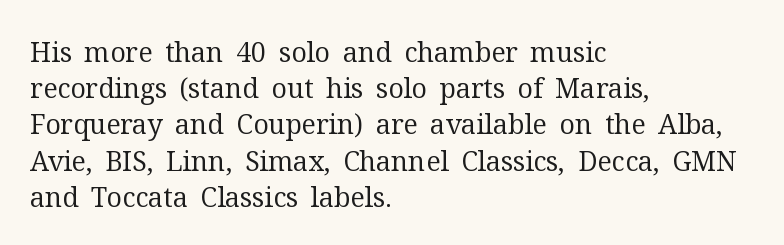
The image shows 27 px text type, upright; set left-aligned, normal line spacing (1.34x), normal letter spacing, not underlined.
